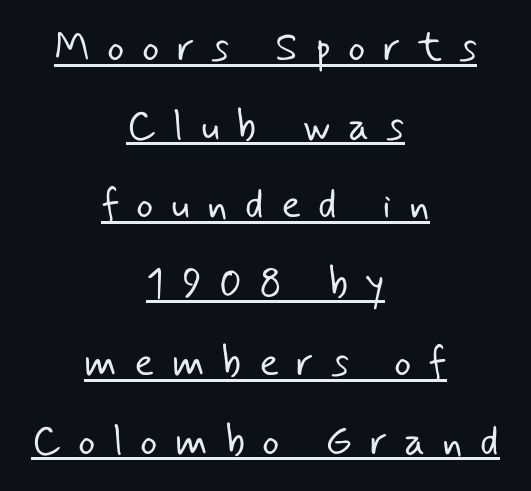
Q: Is the text bold? A: No.
Q: Is the typeface a serif or a sans-serif typeface? A: Sans-serif.
Q: Is the text underlined? A: Yes.
Q: How is the paragraph aligned? A: Centered.
Q: Is the spacing between letters normal or unusually wide? A: Unusually wide.
Q: Is the spacing between lines tight, normal or loose? A: Loose.
Q: Width (condensed, normal, or wide)? A: Normal.
Q: Stroke contrast? A: Low.
Q: x-height? A: Small.
Q: Monospaced? A: No.
